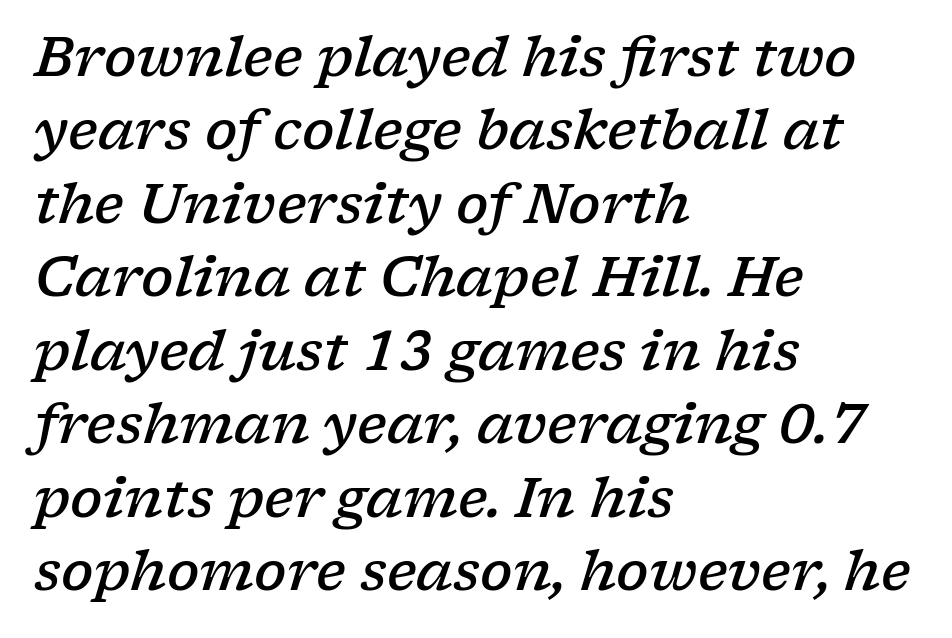
The image shows 54 px semibold, wide serif type, italic (leaning right); set left-aligned, normal line spacing (1.36x), normal letter spacing, not underlined; low stroke contrast and a medium x-height.
